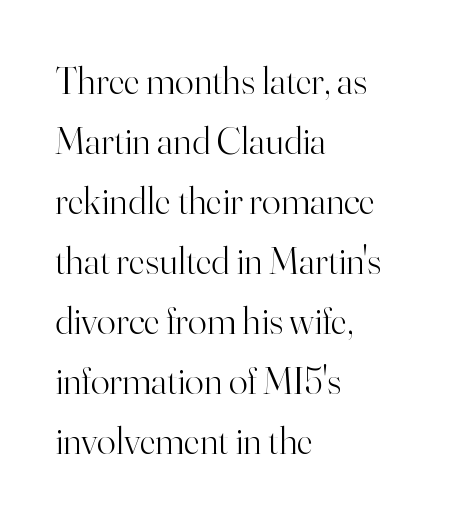
Q: Is the text bold? A: No.
Q: Is the text italic (slanted)? A: No, it is upright.
Q: Is the typeface a serif or a sans-serif typeface? A: Serif.
Q: Is the text underlined? A: No.
Q: How is the paragraph aligned? A: Left-aligned.
Q: Is the spacing between letters normal or unusually wide? A: Normal.
Q: Is the spacing between lines tight, normal or loose? A: Normal.
Q: Width (condensed, normal, or wide)? A: Normal.
Q: Stroke contrast? A: High.
Q: x-height? A: Small.
Q: Monospaced? A: No.
